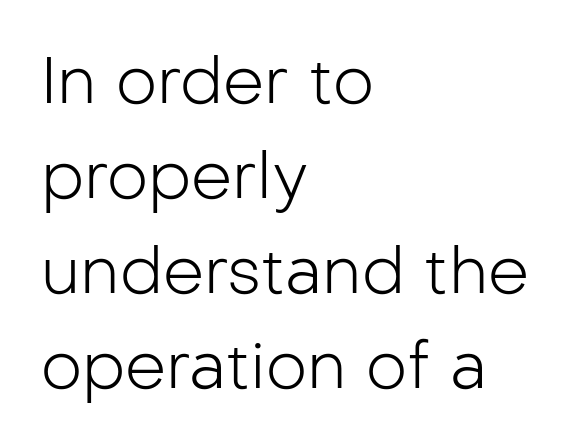
Q: Is the text bold? A: No.
Q: Is the text italic (slanted)? A: No, it is upright.
Q: Is the typeface a serif or a sans-serif typeface? A: Sans-serif.
Q: Is the text underlined? A: No.
Q: How is the paragraph aligned? A: Left-aligned.
Q: Is the spacing between letters normal or unusually wide? A: Normal.
Q: Is the spacing between lines tight, normal or loose? A: Normal.
Q: Width (condensed, normal, or wide)? A: Normal.
Q: Stroke contrast? A: Low.
Q: x-height? A: Medium.
Q: Monospaced? A: No.
